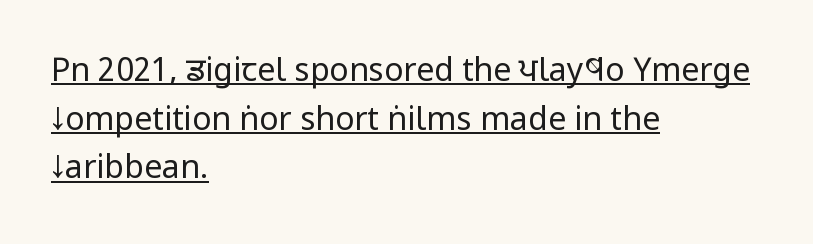
{"serif": "no", "italic": "no", "bold": "no", "weight": "regular", "width": "condensed", "stroke_contrast": "low", "x_height": "large", "monospaced": "no", "underline": "yes", "align": "left", "line_spacing": "normal", "line_spacing_ratio": 1.52, "letter_spacing": "normal", "letter_spacing_em": 0.0, "glyph_px": 32}
